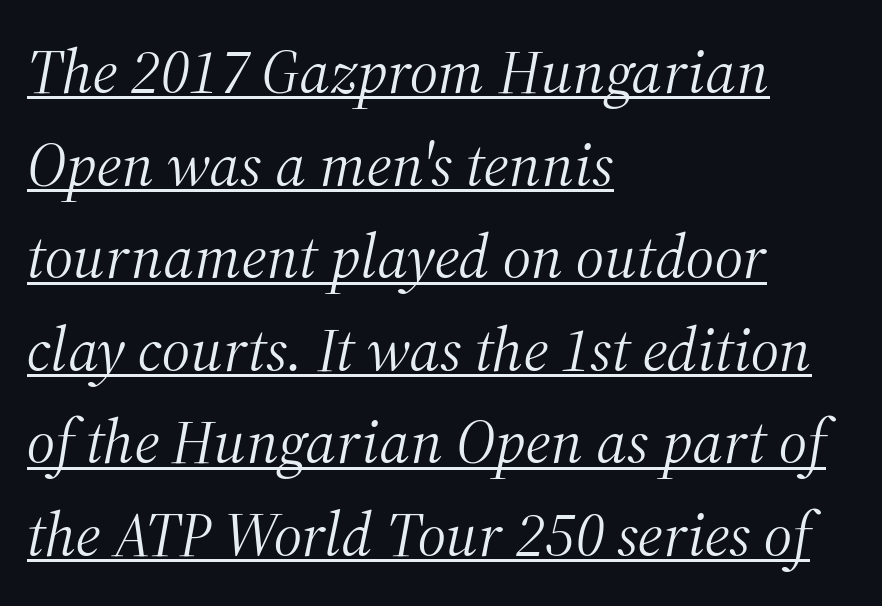
The image shows 63 px light serif type, italic (leaning right); set left-aligned, normal line spacing (1.47x), normal letter spacing, underlined; medium stroke contrast and a medium x-height.
